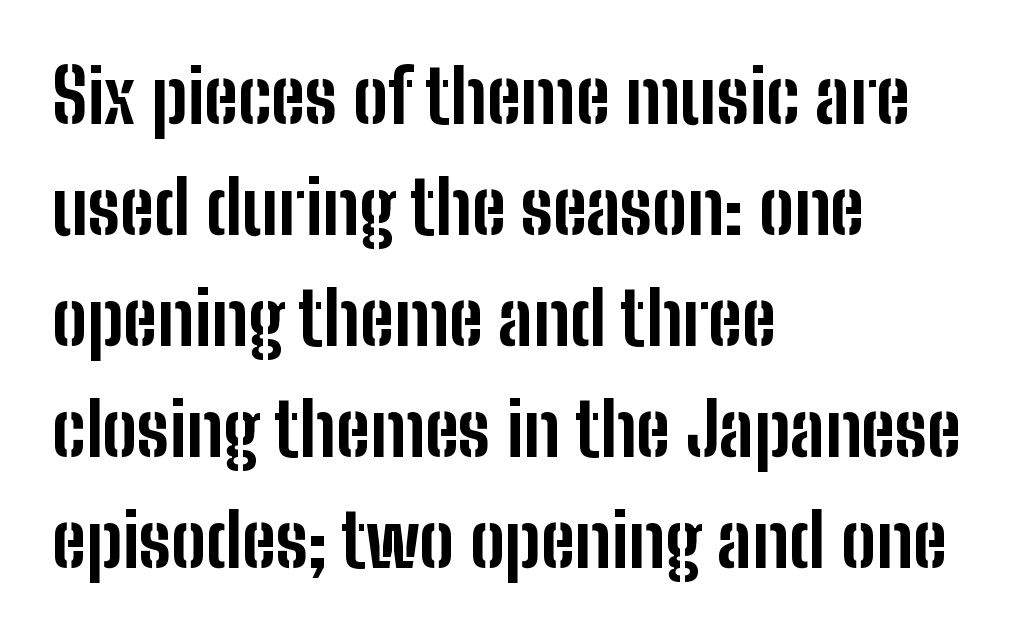
Q: Is the text bold? A: Yes.
Q: Is the text italic (slanted)? A: No, it is upright.
Q: Is the typeface a serif or a sans-serif typeface? A: Sans-serif.
Q: Is the text underlined? A: No.
Q: How is the paragraph aligned? A: Left-aligned.
Q: Is the spacing between letters normal or unusually wide? A: Normal.
Q: Is the spacing between lines tight, normal or loose? A: Normal.
Q: Width (condensed, normal, or wide)? A: Condensed.
Q: Stroke contrast? A: Low.
Q: x-height? A: Medium.
Q: Monospaced? A: No.
